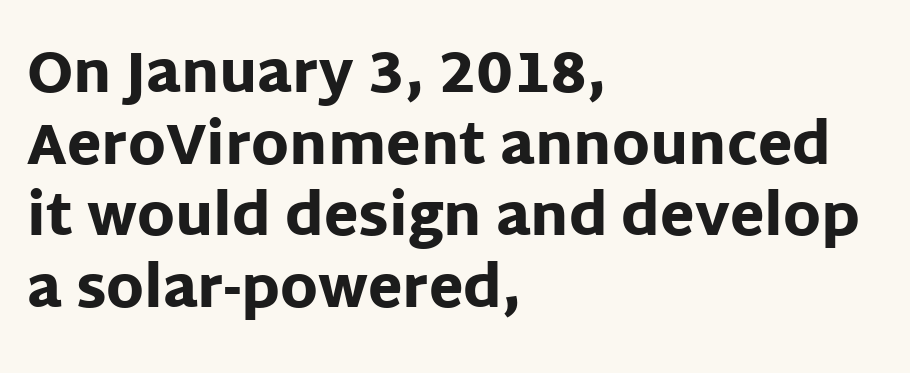
Q: Is the text bold? A: Yes.
Q: Is the text italic (slanted)? A: No, it is upright.
Q: Is the typeface a serif or a sans-serif typeface? A: Sans-serif.
Q: Is the text underlined? A: No.
Q: How is the paragraph aligned? A: Left-aligned.
Q: Is the spacing between letters normal or unusually wide? A: Normal.
Q: Is the spacing between lines tight, normal or loose? A: Normal.
Q: Width (condensed, normal, or wide)? A: Normal.
Q: Stroke contrast? A: Low.
Q: x-height? A: Large.
Q: Monospaced? A: No.
